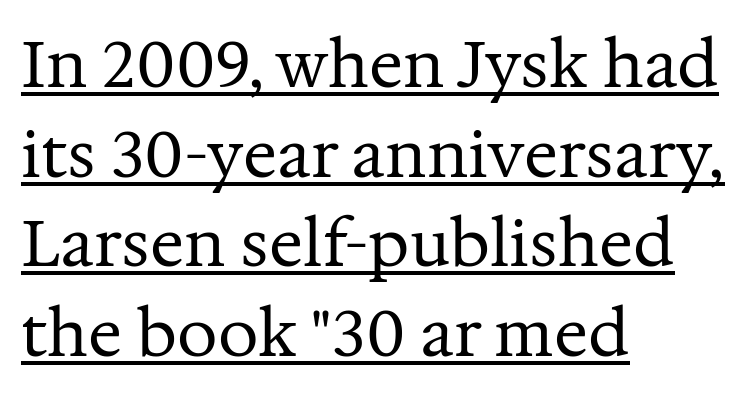
A continuous stroke trails under the words, as in a hyperlink. The type is set solid horizontally, with unmodified tracking. Little horizontal feet cap the strokes, marking this as serif type. Is the stroke heavy? The answer is a plain regular-or-lighter. Rendered with straight, roman letterforms. Vertically, the passage feels balanced, rows spaced as you'd expect.
